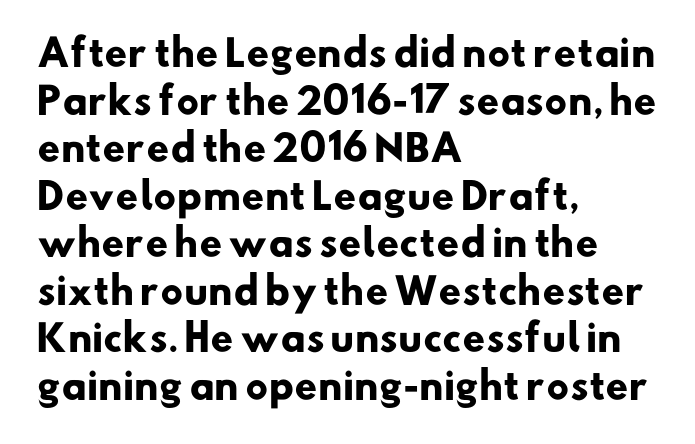
{"serif": "no", "bold": "yes", "weight": "heavy", "width": "normal", "stroke_contrast": "low", "x_height": "small", "monospaced": "no", "underline": "no", "align": "left", "line_spacing": "normal", "line_spacing_ratio": 1.32, "letter_spacing": "normal", "letter_spacing_em": 0.0, "glyph_px": 36}
